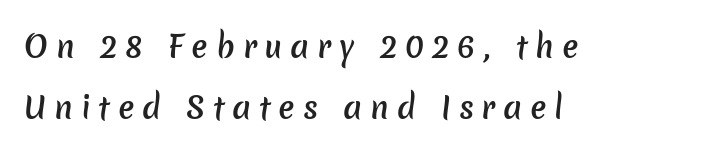
These words are printed semibold, heavier than regular yet not bold. The glyphs in this specimen are sans serif. Rows of type keep a wide berth in the vertical direction. Horizontally, the lines are justified to the leading edge only. Looks like regular typesetting: each glyph gets only the width it needs.
